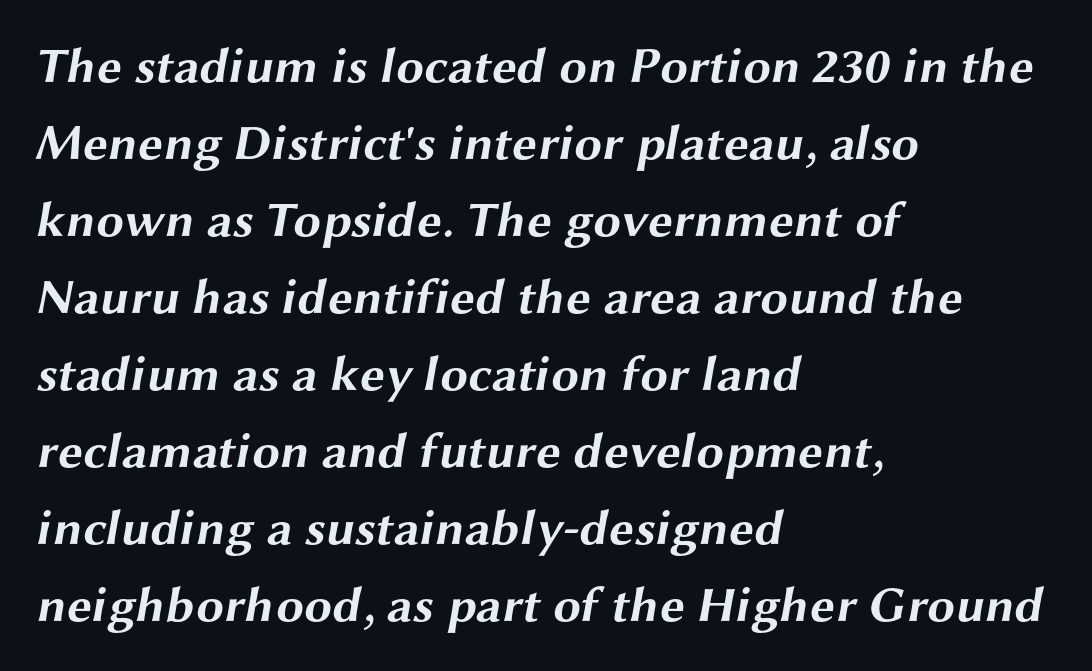
Q: Is the text bold? A: Yes.
Q: Is the typeface a serif or a sans-serif typeface? A: Sans-serif.
Q: Is the text underlined? A: No.
Q: How is the paragraph aligned? A: Left-aligned.
Q: Is the spacing between letters normal or unusually wide? A: Normal.
Q: Is the spacing between lines tight, normal or loose? A: Normal.
Q: Width (condensed, normal, or wide)? A: Wide.
Q: Stroke contrast? A: Medium.
Q: x-height? A: Medium.
Q: Monospaced? A: No.
